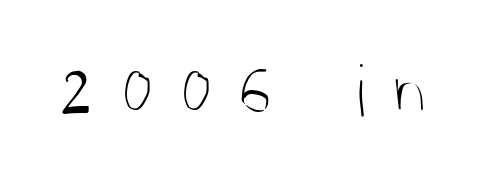
No word sits above an underline. Notice how the stems are strictly vertical — no italics here. The letters carry no serifs — their stems end cleanly without finishing strokes. Tracking here is generous; glyphs stand well apart from one another.
